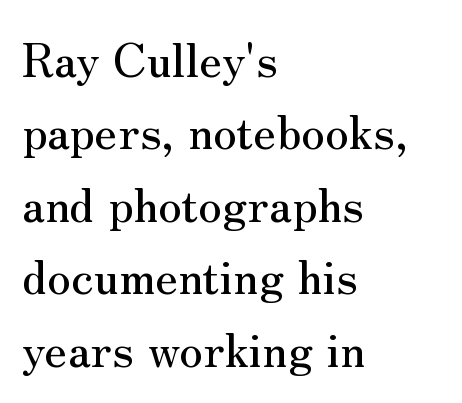
{"serif": "yes", "italic": "no", "width": "normal", "stroke_contrast": "medium", "x_height": "small", "monospaced": "no", "underline": "no", "align": "left", "line_spacing": "normal", "line_spacing_ratio": 1.54, "letter_spacing": "normal", "letter_spacing_em": 0.0, "glyph_px": 47}
